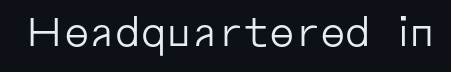
The image shows 40 px regular-weight sans-serif type, upright; set normal letter spacing, not underlined; low stroke contrast and a medium x-height.
